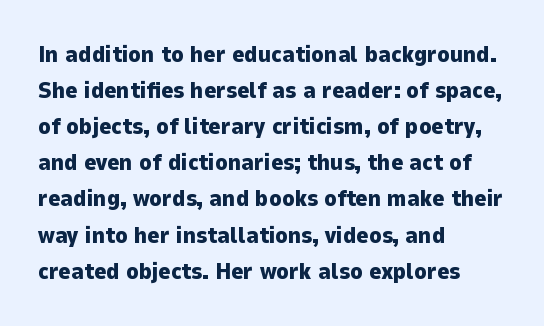
{"italic": "no", "bold": "yes", "underline": "no", "align": "left", "line_spacing": "normal", "line_spacing_ratio": 1.57, "letter_spacing": "normal", "letter_spacing_em": 0.0, "glyph_px": 23}
